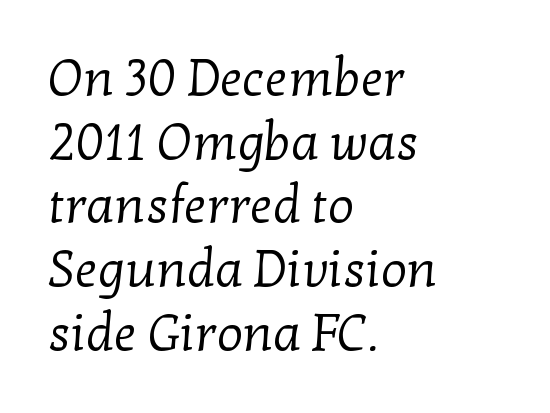
{"serif": "yes", "bold": "no", "weight": "regular", "width": "normal", "stroke_contrast": "low", "x_height": "medium", "monospaced": "no", "underline": "no", "align": "left", "line_spacing": "normal", "line_spacing_ratio": 1.25, "letter_spacing": "normal", "letter_spacing_em": 0.0, "glyph_px": 51}
